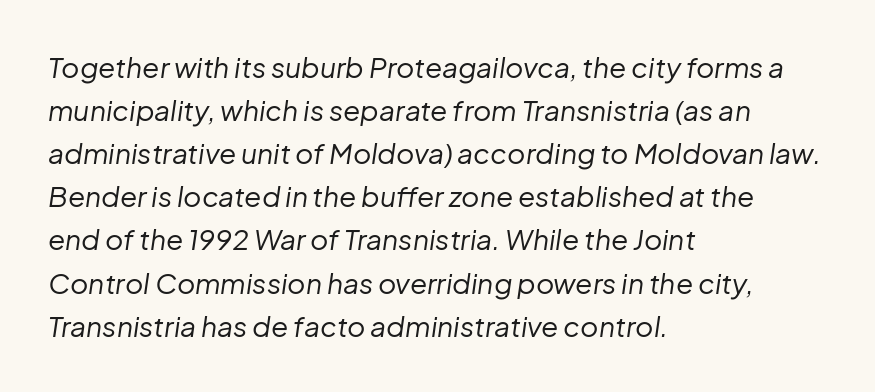
Unmarked baselines from the first word to the last. The face used here is proportionally spaced, like ordinary book or web type. The typography opts for an oblique posture over an upright one. Between one letter and the next there's only the usual sliver of space. Caption: multi-line text, flush left, ragged right. Successive baselines arrive at the customary interval.
